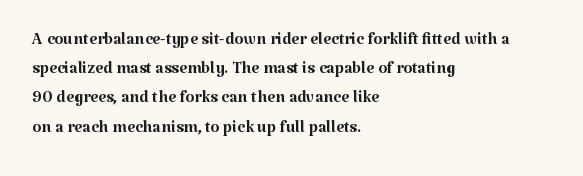
Q: Is the text bold? A: No.
Q: Is the text italic (slanted)? A: No, it is upright.
Q: Is the text underlined? A: No.
Q: How is the paragraph aligned? A: Left-aligned.
Q: Is the spacing between letters normal or unusually wide? A: Normal.
Q: Is the spacing between lines tight, normal or loose? A: Normal.
